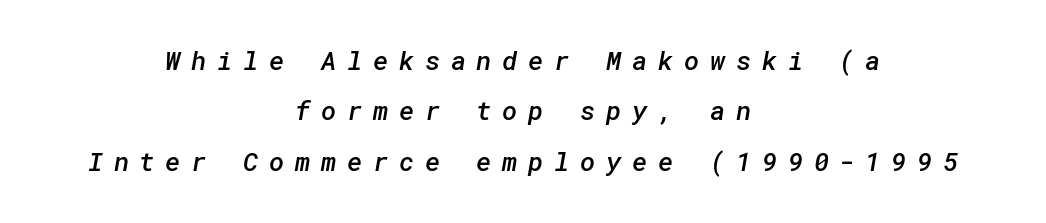
{"bold": "semi", "underline": "no", "align": "center", "line_spacing": "loose", "line_spacing_ratio": 1.94, "letter_spacing": "wide", "letter_spacing_em": 0.41, "glyph_px": 26}
